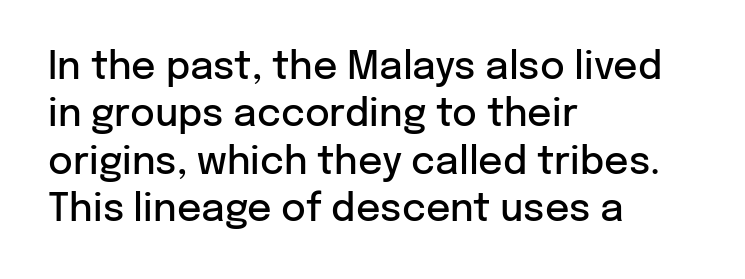
{"serif": "no", "italic": "no", "bold": "semi", "weight": "semibold", "width": "normal", "stroke_contrast": "low", "x_height": "medium", "monospaced": "no", "underline": "no", "align": "left", "line_spacing": "normal", "line_spacing_ratio": 1.25, "letter_spacing": "normal", "letter_spacing_em": 0.0, "glyph_px": 38}
